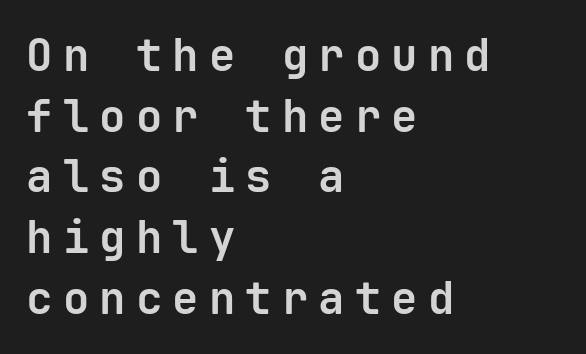
Vertical strokes here are truly vertical. Normally led — the rows are evenly, conventionally spaced. Compared with an ordinary text face, these strokes are far heavier — a full bold. One-word summary of the alignment: left. Note: no serifs on the glyphs.
